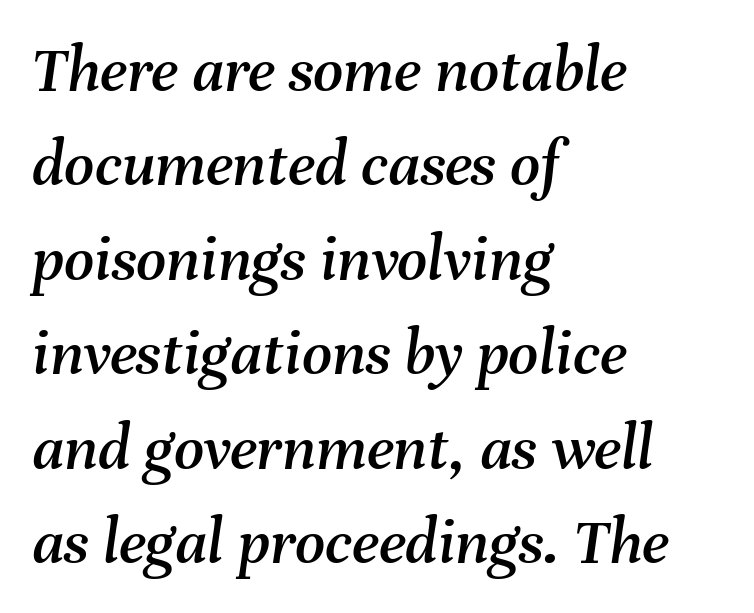
Q: Is the text italic (slanted)? A: Yes, it leans right by about 8 degrees.
Q: Is the text underlined? A: No.
Q: How is the paragraph aligned? A: Left-aligned.
Q: Is the spacing between letters normal or unusually wide? A: Normal.
Q: Is the spacing between lines tight, normal or loose? A: Normal.
Q: Width (condensed, normal, or wide)? A: Normal.
Q: Stroke contrast? A: Medium.
Q: x-height? A: Medium.
Q: Monospaced? A: No.
